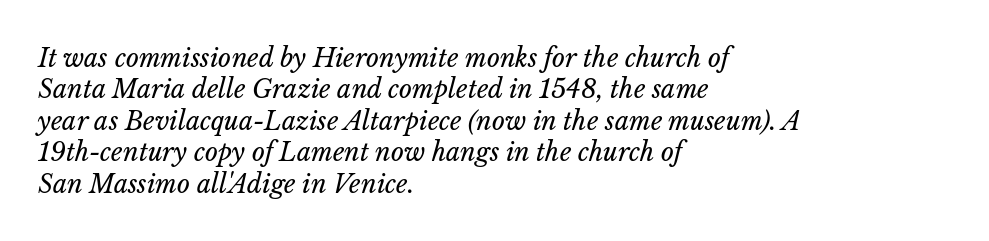
The image shows 25 px text type, italic (leaning right); set left-aligned, normal line spacing (1.26x), normal letter spacing, not underlined.
